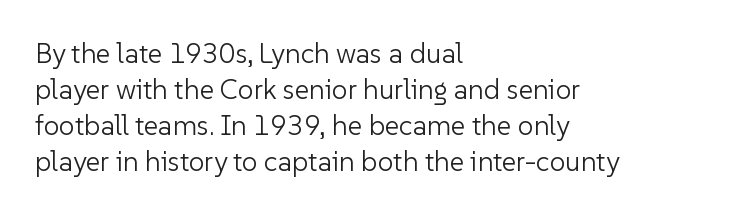
The words here are not underlined. The passage shown is typed in a proportional face where columns would drift. Nope, no serifs anywhere on these letters. These lines keep a tight, regular rhythm from letter to letter. Successive baselines arrive at the customary interval.
